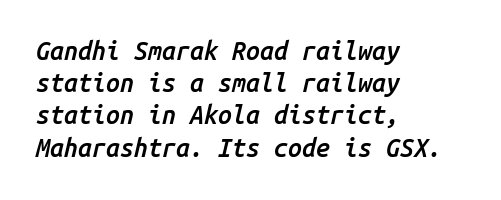
{"italic": "yes", "lean": "right", "slant_degrees": 14, "bold": "semi", "underline": "no", "align": "left", "line_spacing": "normal", "line_spacing_ratio": 1.29, "letter_spacing": "normal", "letter_spacing_em": 0.0, "glyph_px": 25}
